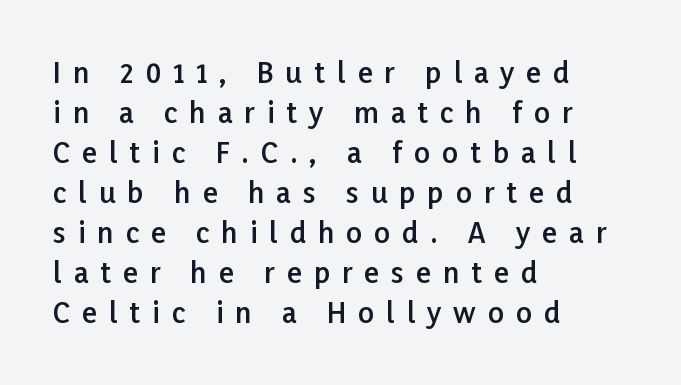
You can tell it's not italic because the verticals are truly vertical. The area under the type is left untouched. Weight check: semibold — heavier than regular, not quite bold. The compositor pushed each line to the left boundary. The horizontal fit of the characters is loose and conspicuously gappy.
